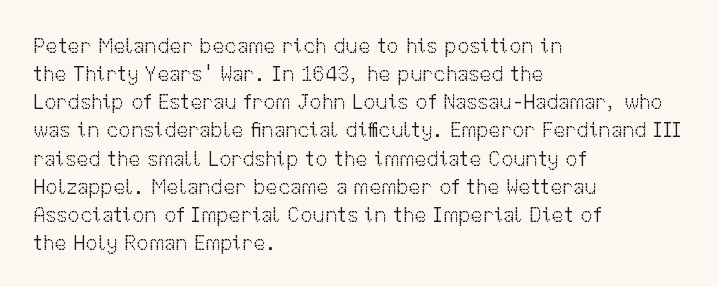
Normally led — the rows are evenly, conventionally spaced. Underlining? Definitely not there. The axis of the letterforms is exactly vertical. The passage is arranged the way most books set body copy — flush left. Default kerning and tracking; the words read as compact shapes.
